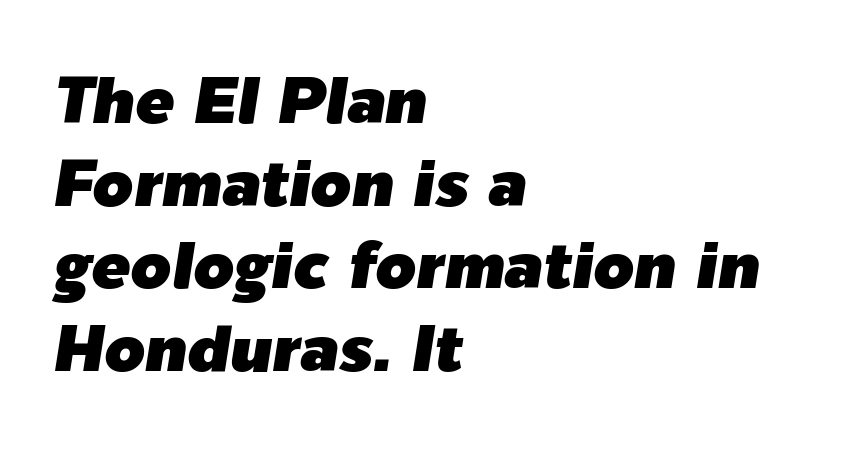
Here the glyphs are tracked normally, forming tight word shapes. Just letters on the line, the space beneath them empty. The passage shown is typed in a proportional face where columns would drift. It's the slanting kind of type.
